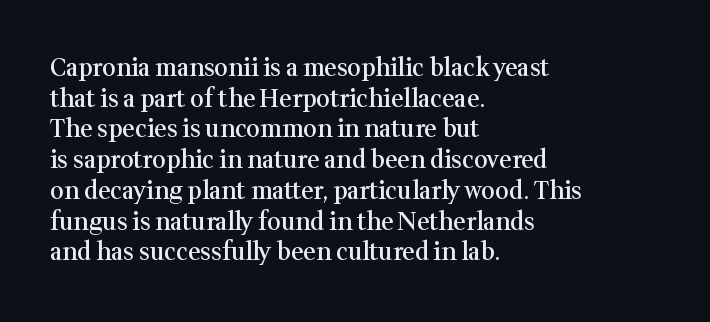
Each word holds together tightly as a unit, with standard inter-letter gaps. Check the space under the baseline: it is left empty. The paragraph has a hard left edge and a soft right edge. Posture: straight, roman, zero tilt. The vertical gap from one line to the next is medium. Notice the strokes are somewhat thickened but not fully heavy: this is a semibold.
